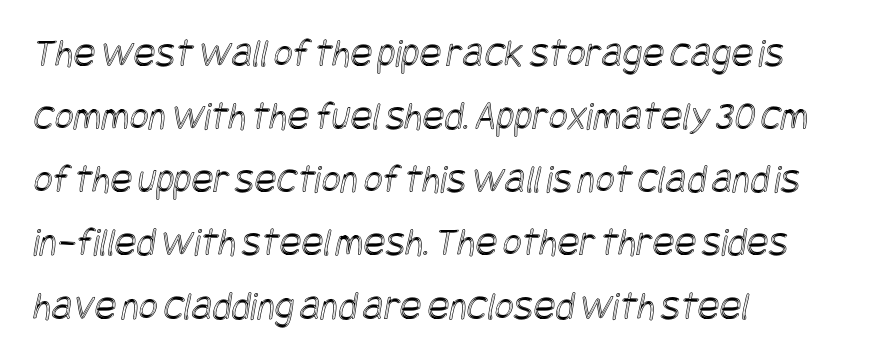
{"width": "condensed", "x_height": "large", "underline": "no", "align": "left", "line_spacing": "normal", "line_spacing_ratio": 1.54, "letter_spacing": "normal", "letter_spacing_em": 0.0, "glyph_px": 41}
